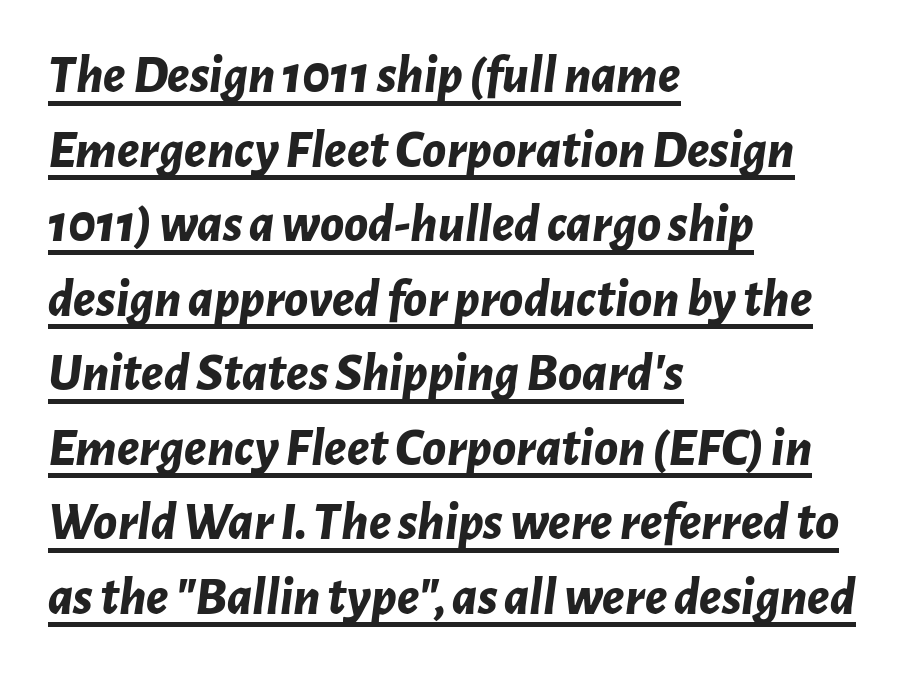
{"italic": "yes", "lean": "right", "slant_degrees": 7, "bold": "yes", "weight": "bold", "width": "normal", "stroke_contrast": "low", "x_height": "medium", "monospaced": "no", "underline": "yes", "align": "left", "line_spacing": "normal", "line_spacing_ratio": 1.38, "letter_spacing": "normal", "letter_spacing_em": 0.0, "glyph_px": 54}
